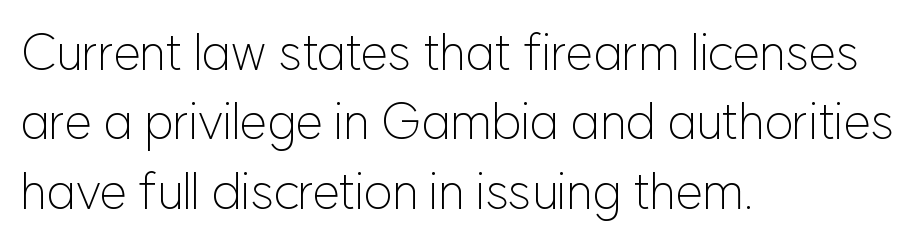
{"serif": "no", "italic": "no", "bold": "no", "weight": "light", "width": "normal", "stroke_contrast": "low", "x_height": "medium", "monospaced": "no", "underline": "no", "align": "left", "line_spacing": "normal", "line_spacing_ratio": 1.39, "letter_spacing": "normal", "letter_spacing_em": 0.0, "glyph_px": 50}
